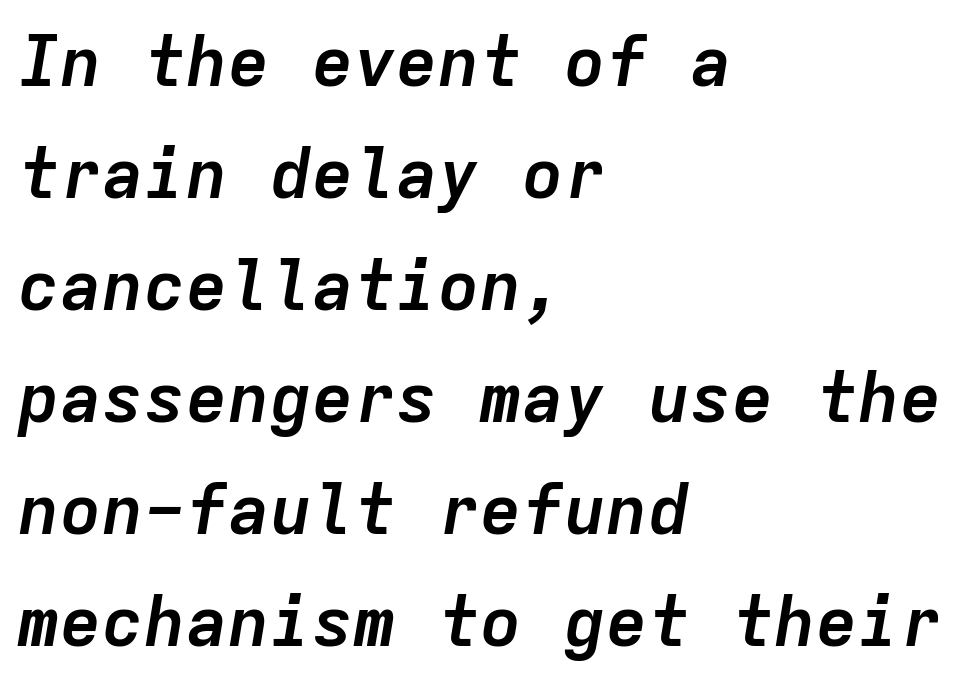
Q: Is the text bold? A: Yes.
Q: Is the text italic (slanted)? A: Yes, it leans right by about 9 degrees.
Q: Is the text underlined? A: No.
Q: How is the paragraph aligned? A: Left-aligned.
Q: Is the spacing between letters normal or unusually wide? A: Normal.
Q: Is the spacing between lines tight, normal or loose? A: Normal.
Q: Width (condensed, normal, or wide)? A: Normal.
Q: Stroke contrast? A: Low.
Q: x-height? A: Medium.
Q: Monospaced? A: Yes.
